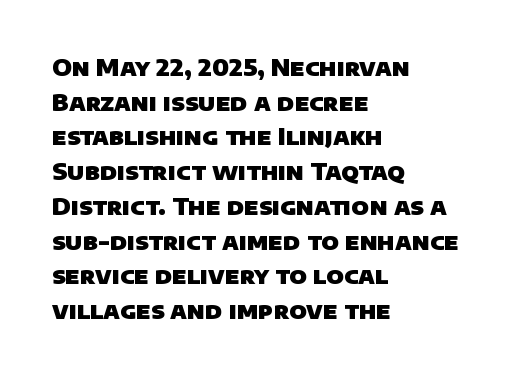
The image shows 23 px bold type; set left-aligned, normal line spacing (1.51x), normal letter spacing, not underlined.
